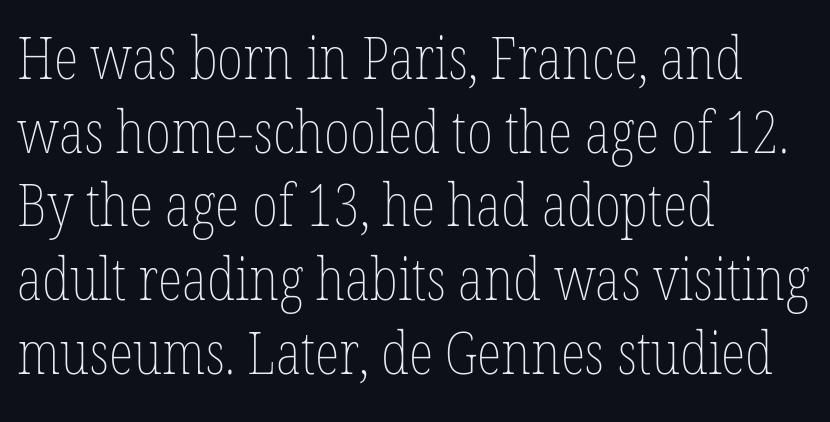
The image shows 58 px thin, condensed type, upright; set left-aligned, normal line spacing (1.27x), normal letter spacing, not underlined; low stroke contrast and a medium x-height.
